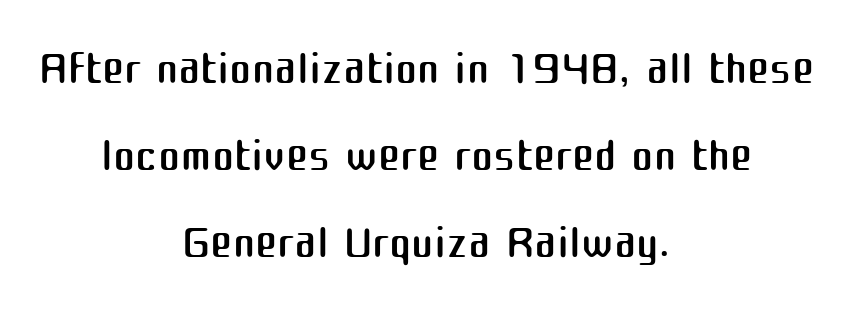
Q: Is the text bold? A: No.
Q: Is the text italic (slanted)? A: No, it is upright.
Q: Is the typeface a serif or a sans-serif typeface? A: Sans-serif.
Q: Is the text underlined? A: No.
Q: How is the paragraph aligned? A: Centered.
Q: Is the spacing between letters normal or unusually wide? A: Normal.
Q: Is the spacing between lines tight, normal or loose? A: Normal.
Q: Width (condensed, normal, or wide)? A: Normal.
Q: Stroke contrast? A: Medium.
Q: x-height? A: Medium.
Q: Monospaced? A: No.
